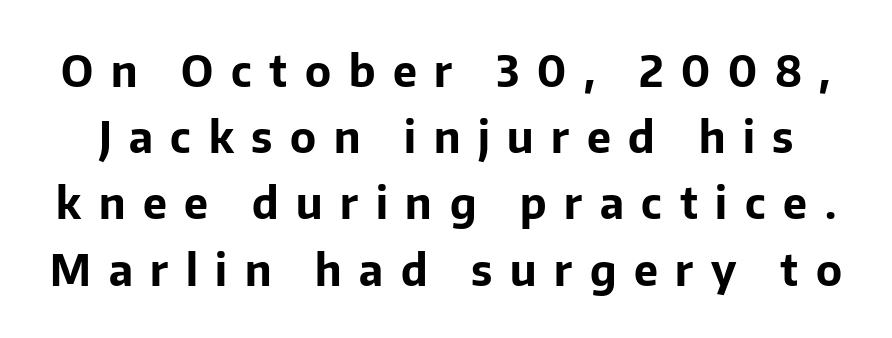
{"serif": "no", "italic": "no", "bold": "yes", "weight": "bold", "width": "normal", "stroke_contrast": "low", "x_height": "medium", "monospaced": "no", "underline": "no", "line_spacing": "normal", "line_spacing_ratio": 1.54, "letter_spacing": "wide", "letter_spacing_em": 0.41, "glyph_px": 43}
